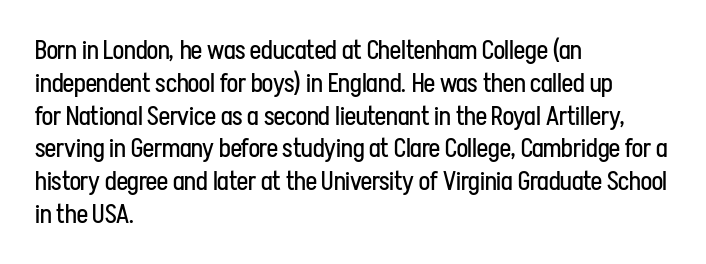
{"italic": "no", "bold": "no", "underline": "no", "align": "left", "line_spacing": "normal", "line_spacing_ratio": 1.26, "letter_spacing": "normal", "letter_spacing_em": 0.0, "glyph_px": 26}
